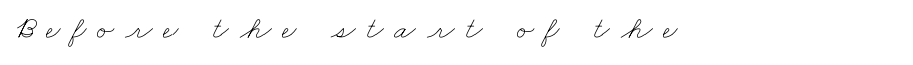
Q: Is the text bold? A: No.
Q: Is the text underlined? A: No.
Q: Is the spacing between letters normal or unusually wide? A: Unusually wide.
Q: Width (condensed, normal, or wide)? A: Wide.
Q: Stroke contrast? A: Low.
Q: x-height? A: Small.
Q: Monospaced? A: No.
